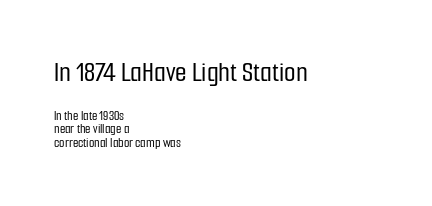
The image shows 30 px condensed sans-serif type, upright; set left-aligned, tight line spacing (0.96x), normal letter spacing, not underlined; the first (top) block is 2.14x larger; low stroke contrast and a medium x-height.
